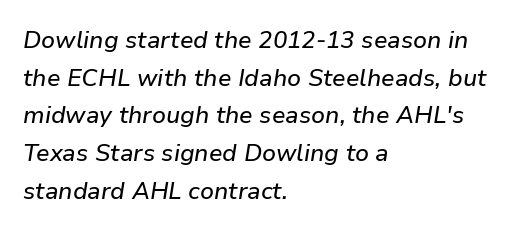
{"italic": "yes", "lean": "right", "slant_degrees": 9, "underline": "no", "align": "left", "line_spacing": "normal", "line_spacing_ratio": 1.57, "letter_spacing": "normal", "letter_spacing_em": 0.0, "glyph_px": 24}
